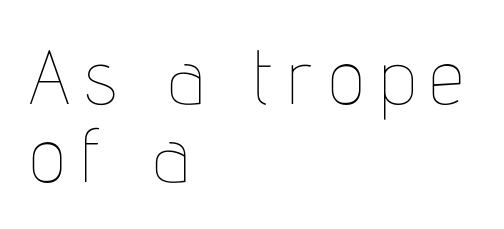
{"italic": "no", "bold": "no", "weight": "thin", "width": "condensed", "stroke_contrast": "low", "x_height": "medium", "monospaced": "no", "underline": "no", "align": "left", "line_spacing": "tight", "line_spacing_ratio": 1.01, "glyph_px": 77}
